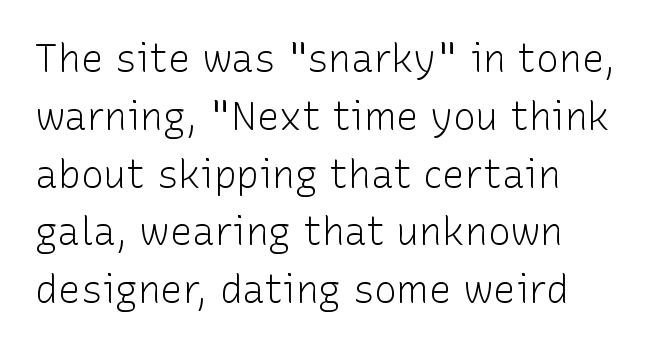
{"serif": "no", "italic": "no", "bold": "no", "weight": "light", "width": "normal", "stroke_contrast": "low", "x_height": "medium", "monospaced": "no", "underline": "no", "line_spacing": "normal", "line_spacing_ratio": 1.52, "letter_spacing": "normal", "letter_spacing_em": 0.0, "glyph_px": 38}
